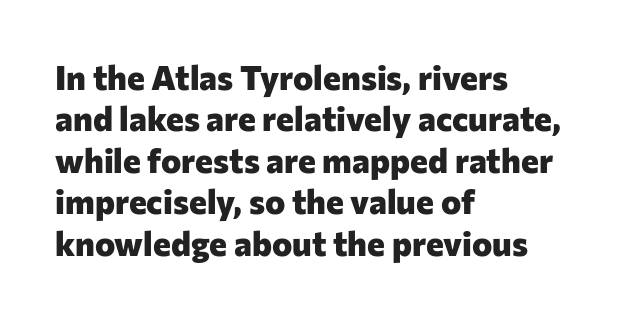
This is the regular roman posture of the typeface. Nobody touched the tracking dial on this one. A dark, heavy texture on the line: the type is bold. Looks like regular typesetting: each glyph gets only the width it needs. Does the type have serifs? No, each stem ends abruptly.
